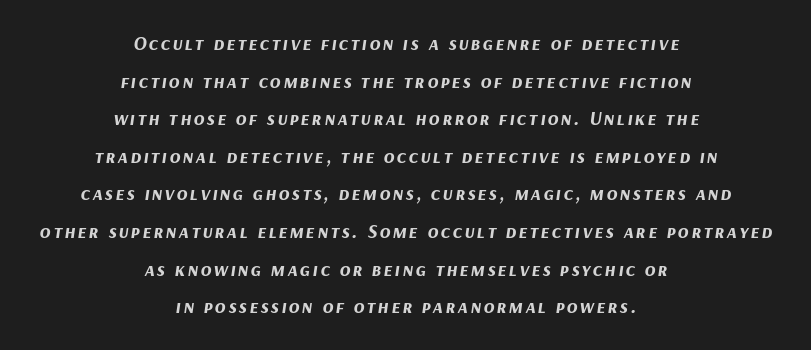
{"italic": "yes", "lean": "right", "slant_degrees": 9, "bold": "yes", "underline": "no", "align": "center", "line_spacing_ratio": 1.88, "glyph_px": 20}
